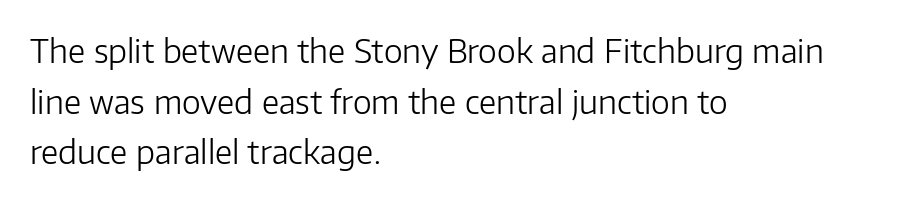
Q: Is the text bold? A: No.
Q: Is the text italic (slanted)? A: No, it is upright.
Q: Is the typeface a serif or a sans-serif typeface? A: Sans-serif.
Q: Is the text underlined? A: No.
Q: How is the paragraph aligned? A: Left-aligned.
Q: Is the spacing between letters normal or unusually wide? A: Normal.
Q: Is the spacing between lines tight, normal or loose? A: Normal.
Q: Width (condensed, normal, or wide)? A: Normal.
Q: Stroke contrast? A: Low.
Q: x-height? A: Medium.
Q: Monospaced? A: No.
